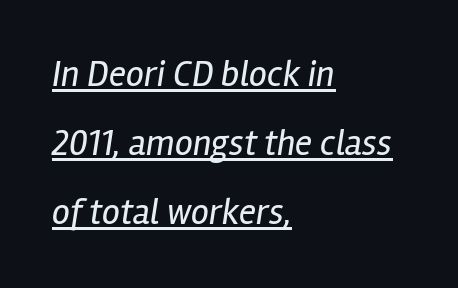
{"italic": "yes", "lean": "right", "slant_degrees": 12, "bold": "no", "weight": "regular", "width": "condensed", "stroke_contrast": "low", "x_height": "medium", "monospaced": "no", "underline": "yes", "align": "left", "line_spacing": "loose", "line_spacing_ratio": 1.92, "letter_spacing": "normal", "letter_spacing_em": 0.0, "glyph_px": 36}
